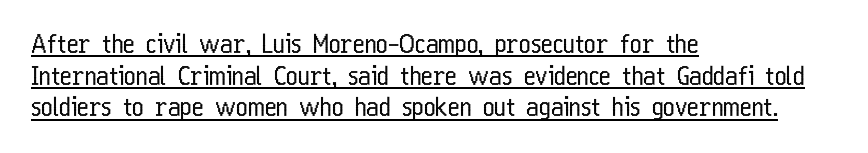
The image shows 25 px text type, upright; set left-aligned, normal line spacing (1.27x), normal letter spacing, underlined.
